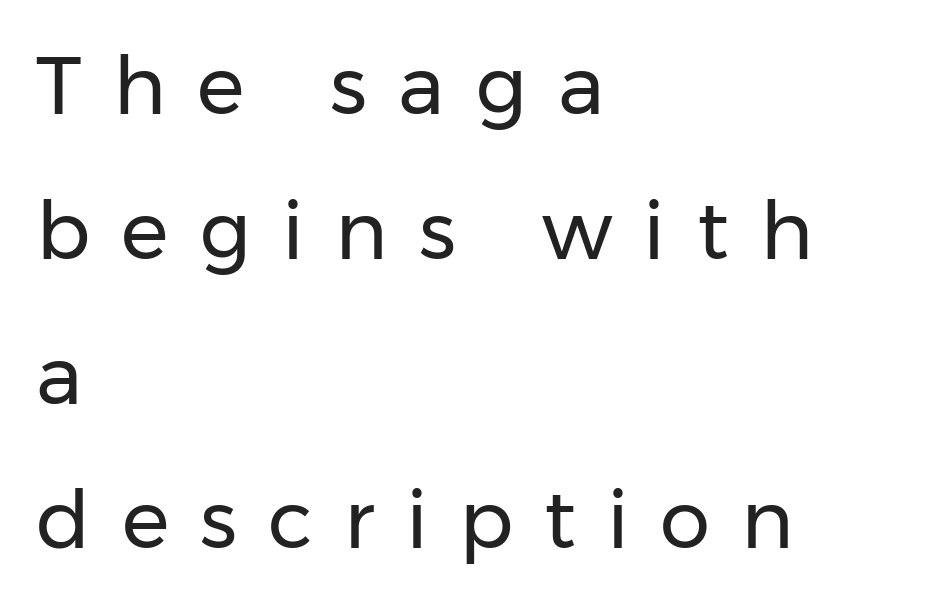
Q: Is the text bold? A: No.
Q: Is the text italic (slanted)? A: No, it is upright.
Q: Is the typeface a serif or a sans-serif typeface? A: Sans-serif.
Q: Is the text underlined? A: No.
Q: How is the paragraph aligned? A: Left-aligned.
Q: Is the spacing between letters normal or unusually wide? A: Unusually wide.
Q: Width (condensed, normal, or wide)? A: Normal.
Q: Stroke contrast? A: Low.
Q: x-height? A: Medium.
Q: Monospaced? A: No.
